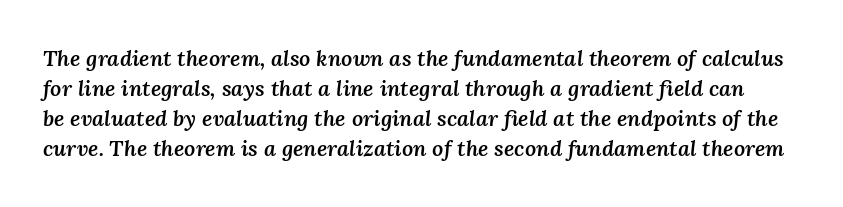
{"italic": "yes", "lean": "right", "slant_degrees": 3, "bold": "semi", "underline": "no", "line_spacing": "normal", "line_spacing_ratio": 1.37, "letter_spacing": "normal", "letter_spacing_em": 0.0, "glyph_px": 22}
